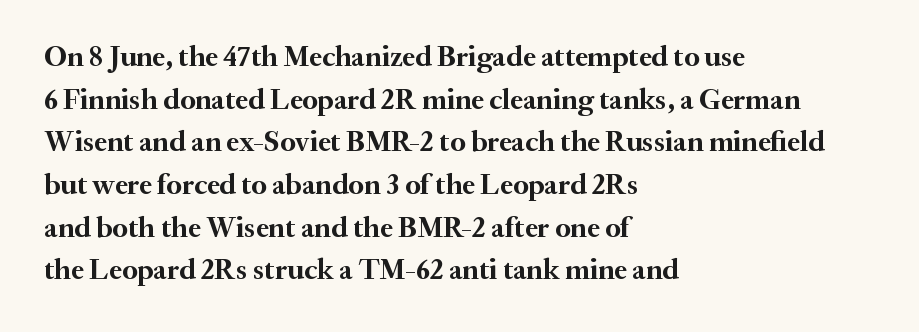
{"serif": "yes", "italic": "no", "bold": "yes", "weight": "semibold", "width": "normal", "stroke_contrast": "medium", "x_height": "small", "monospaced": "no", "underline": "no", "align": "left", "line_spacing": "normal", "line_spacing_ratio": 1.47, "letter_spacing": "normal", "letter_spacing_em": 0.0, "glyph_px": 29}
